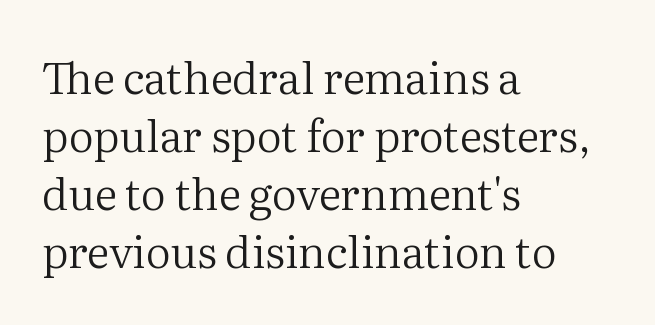
The face used here is seriffed, in the tradition of book romans. Students, observe: this is what conventionally led text looks like. Characters remain perfectly vertical along every line. Words float on clear page, feet unadorned.
